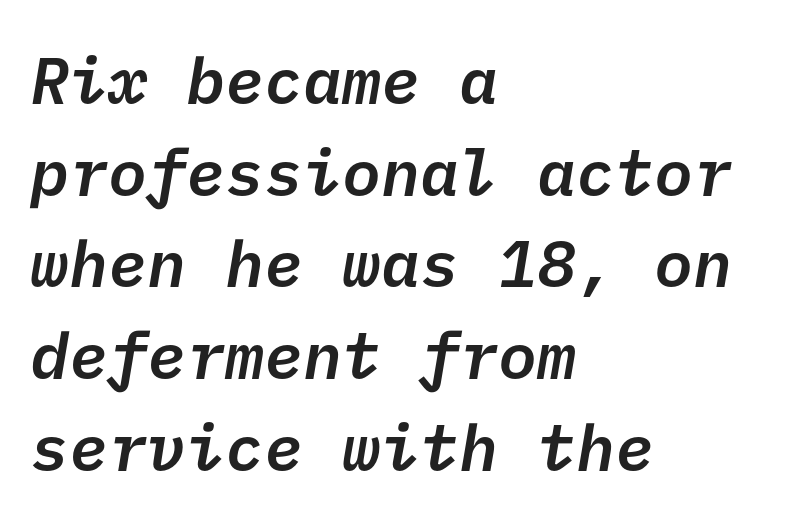
The image shows 65 px semibold sans-serif type; set left-aligned, normal line spacing (1.41x), normal letter spacing, not underlined; low stroke contrast and a medium x-height.
